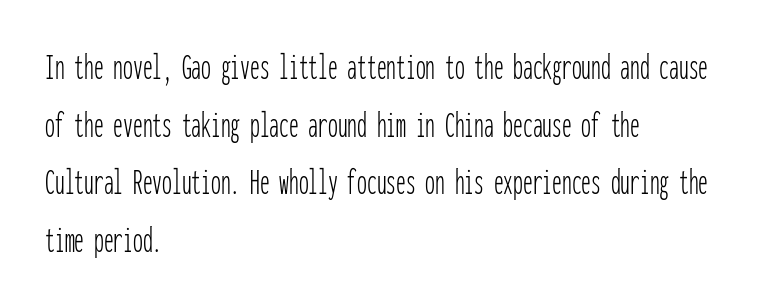
{"serif": "no", "italic": "no", "bold": "no", "weight": "thin", "width": "condensed", "stroke_contrast": "low", "x_height": "medium", "monospaced": "yes", "underline": "no", "align": "left", "line_spacing": "normal", "line_spacing_ratio": 1.48, "letter_spacing": "normal", "letter_spacing_em": 0.0, "glyph_px": 39}
